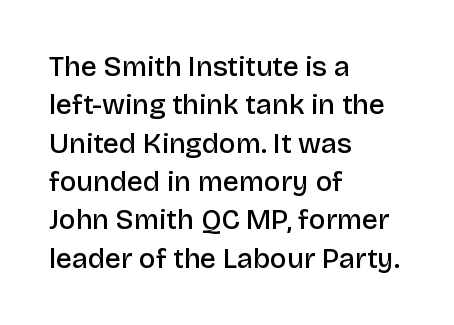
Q: Is the text bold? A: Semi-bold.
Q: Is the text italic (slanted)? A: No, it is upright.
Q: Is the typeface a serif or a sans-serif typeface? A: Sans-serif.
Q: Is the text underlined? A: No.
Q: How is the paragraph aligned? A: Left-aligned.
Q: Is the spacing between letters normal or unusually wide? A: Normal.
Q: Is the spacing between lines tight, normal or loose? A: Normal.
Q: Width (condensed, normal, or wide)? A: Normal.
Q: Stroke contrast? A: Low.
Q: x-height? A: Large.
Q: Monospaced? A: No.
